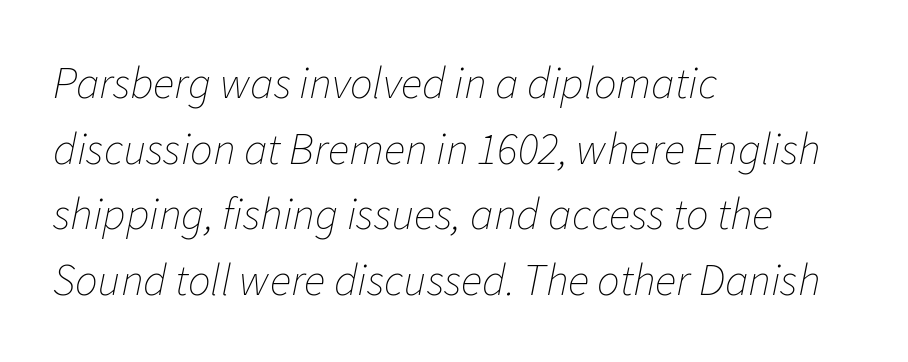
The rag falls on the right side of this text block. Interline gaps are of average width in this sample. This sample has the flowing, uneven cadence of proportional lettering. The typesetting does not lean heavy: it is not bold. The whole block is typeset with a tilt. There is no visible air inserted between adjacent glyphs.
